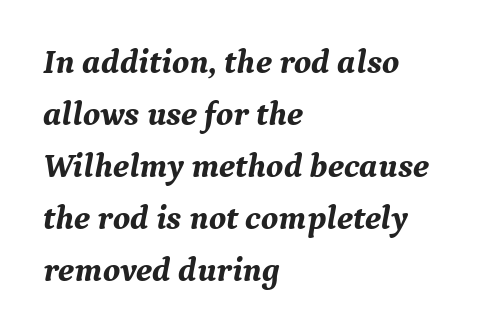
{"serif": "yes", "italic": "yes", "lean": "right", "slant_degrees": 9, "bold": "yes", "weight": "bold", "width": "normal", "stroke_contrast": "medium", "x_height": "medium", "monospaced": "no", "underline": "no", "align": "left", "line_spacing": "normal", "line_spacing_ratio": 1.53, "letter_spacing": "normal", "letter_spacing_em": 0.0, "glyph_px": 34}
